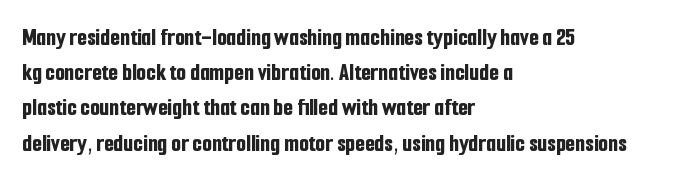
Here the glyphs are tracked normally, forming tight word shapes. Posture: upright roman. Plain, unruled lines of type. Leading matches the norm, producing a regular column.
